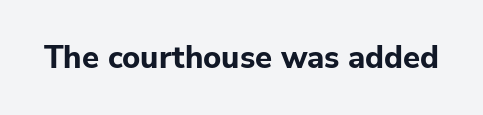
{"serif": "no", "italic": "no", "bold": "yes", "weight": "bold", "width": "normal", "stroke_contrast": "low", "x_height": "medium", "monospaced": "no", "underline": "no", "letter_spacing": "normal", "letter_spacing_em": 0.0, "glyph_px": 31}
